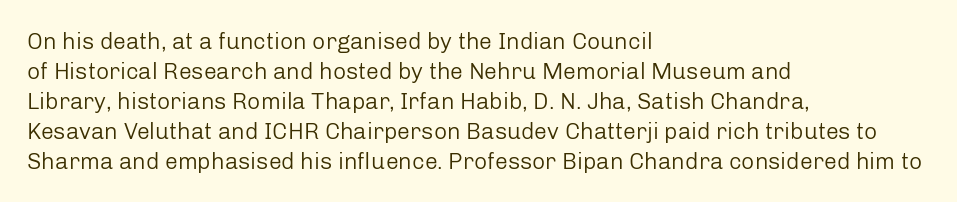
Q: Is the text bold? A: No.
Q: Is the text italic (slanted)? A: No, it is upright.
Q: Is the text underlined? A: No.
Q: How is the paragraph aligned? A: Left-aligned.
Q: Is the spacing between letters normal or unusually wide? A: Normal.
Q: Is the spacing between lines tight, normal or loose? A: Normal.
